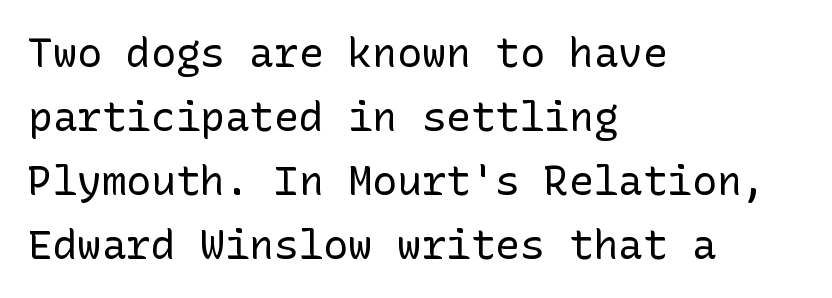
The image shows 41 px regular-weight sans-serif type, upright; set left-aligned, normal line spacing (1.56x), normal letter spacing, not underlined; low stroke contrast and a medium x-height.
